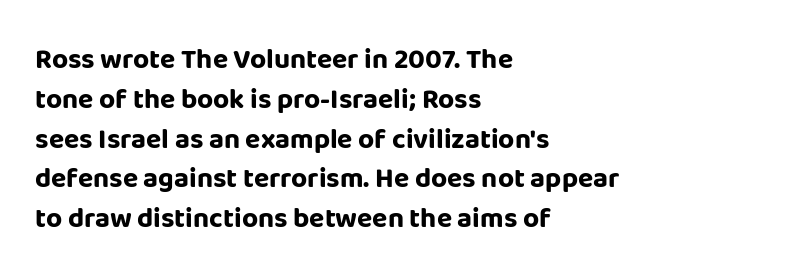
Q: Is the text bold? A: Yes.
Q: Is the text italic (slanted)? A: No, it is upright.
Q: Is the typeface a serif or a sans-serif typeface? A: Sans-serif.
Q: Is the text underlined? A: No.
Q: How is the paragraph aligned? A: Left-aligned.
Q: Is the spacing between letters normal or unusually wide? A: Normal.
Q: Is the spacing between lines tight, normal or loose? A: Normal.
Q: Width (condensed, normal, or wide)? A: Normal.
Q: Stroke contrast? A: Low.
Q: x-height? A: Large.
Q: Monospaced? A: No.
